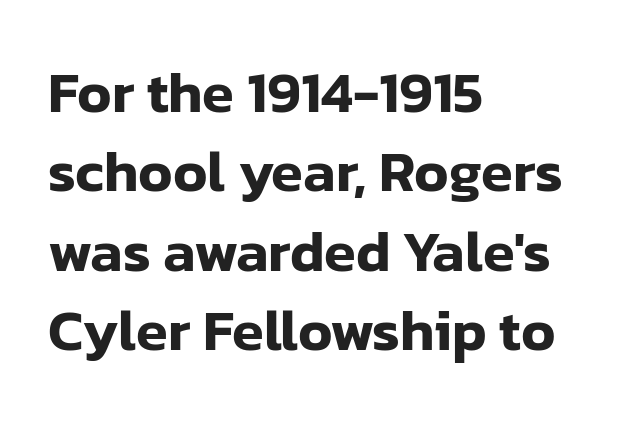
Note the varied advance widths — an 'i' is clearly narrower than an 'm'. The characters display no serif detailing; their extremities are plain. The space beneath each line is pristine and unruled. Evenly set lines give the paragraph a standard silhouette. The setting favours the left margin, as ordinary paragraphs usually do. Italic: no, the glyphs are upright roman.
